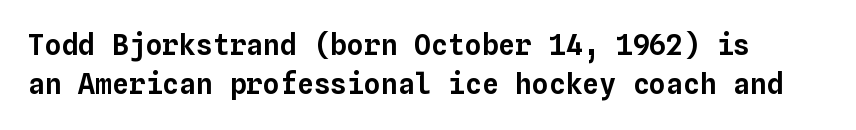
Think of a typewriter: that constant character pitch is what you see here. Each word holds together tightly as a unit, with standard inter-letter gaps. Just letters on the line, the space beneath them empty. The letters stand upright; this is a roman face. Regarding leading, the lines here are spaced in the standard way.
